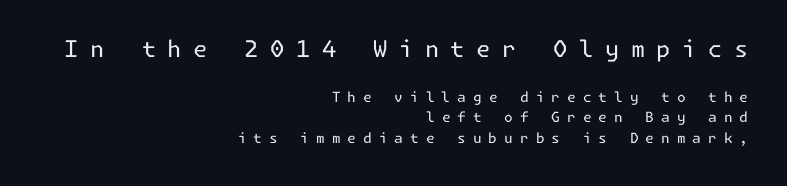
Q: Is the text bold? A: No.
Q: Is the text italic (slanted)? A: No, it is upright.
Q: Is the text underlined? A: No.
Q: How is the paragraph aligned? A: Right-aligned.
Q: Is the spacing between letters normal or unusually wide? A: Unusually wide.
Q: Is the spacing between lines tight, normal or loose? A: Normal.
Q: Which block of text is set in a larger size, the first (top) or the second (bottom)? A: The first (top) one.
